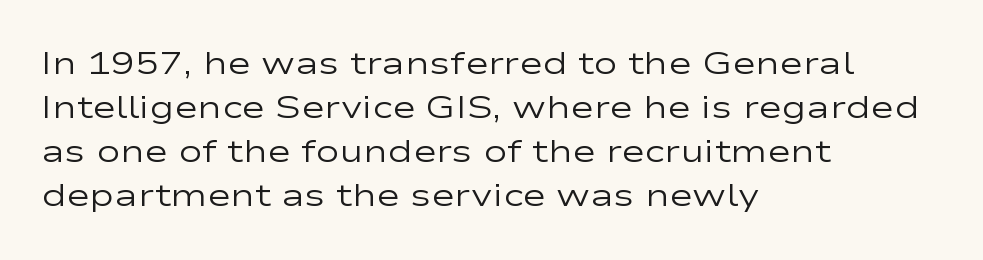
{"serif": "no", "italic": "no", "bold": "no", "weight": "regular", "width": "wide", "stroke_contrast": "low", "x_height": "medium", "monospaced": "no", "underline": "no", "align": "left", "line_spacing": "normal", "line_spacing_ratio": 1.38, "letter_spacing": "normal", "letter_spacing_em": 0.0, "glyph_px": 32}
